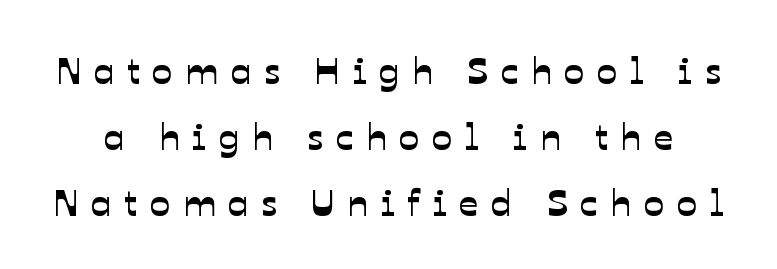
The image shows 38 px sans-serif type; set line spacing 1.74x, unusually wide letter spacing (+0.33 em), not underlined; low stroke contrast and a medium x-height.
